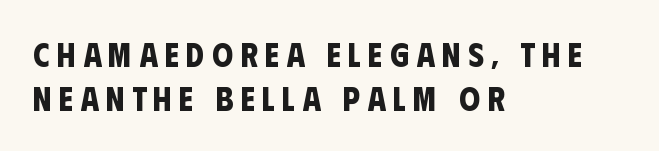
The image shows 33 px bold, condensed sans-serif type; set left-aligned, normal line spacing (1.33x), unusually wide letter spacing (+0.22 em), not underlined; low stroke contrast and a large x-height.
